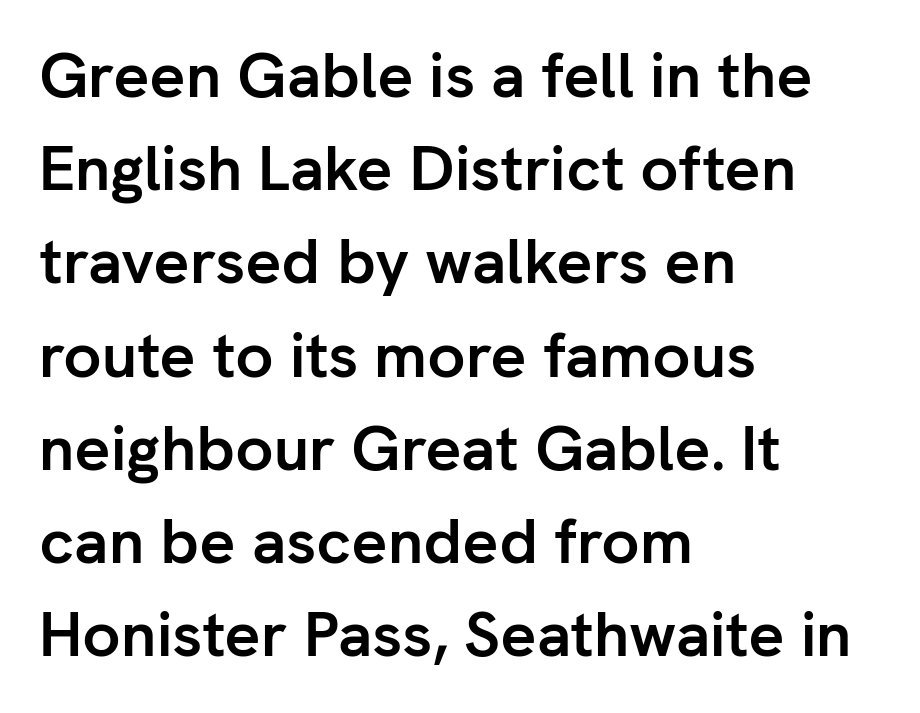
{"serif": "no", "italic": "no", "bold": "yes", "weight": "semibold", "width": "normal", "stroke_contrast": "low", "x_height": "medium", "monospaced": "no", "underline": "no", "align": "left", "line_spacing": "normal", "line_spacing_ratio": 1.48, "letter_spacing": "normal", "letter_spacing_em": 0.0, "glyph_px": 63}
